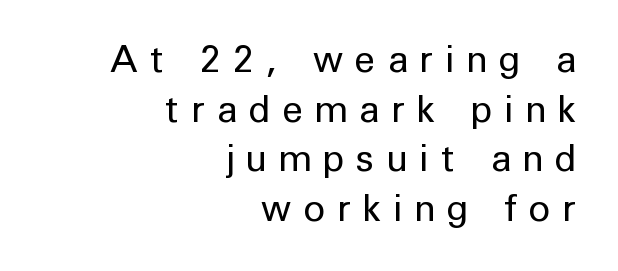
Each letter keeps its own natural width here, so spacing adapts to shape. This sample uses a sans-serif face. The typesetting does not lean heavy: it is not bold. The designer left line spacing at the default. Look at the tracking — it's clearly loosened, letters drifting apart.
